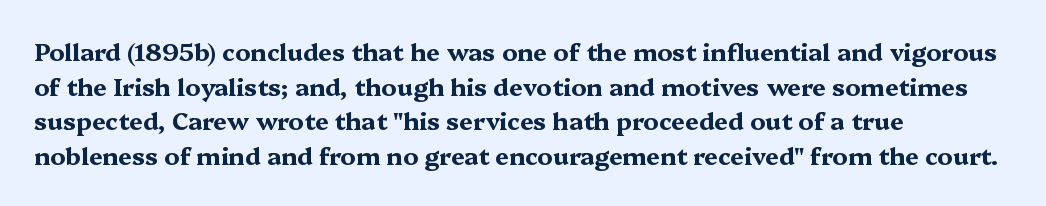
{"italic": "no", "bold": "yes", "underline": "no", "align": "left", "line_spacing": "normal", "line_spacing_ratio": 1.44, "letter_spacing": "normal", "letter_spacing_em": 0.0, "glyph_px": 24}
